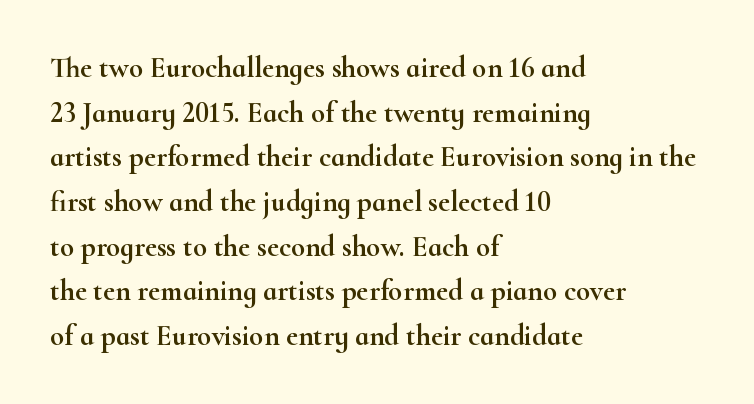
Q: Is the text italic (slanted)? A: No, it is upright.
Q: Is the typeface a serif or a sans-serif typeface? A: Serif.
Q: Is the text underlined? A: No.
Q: How is the paragraph aligned? A: Left-aligned.
Q: Is the spacing between letters normal or unusually wide? A: Normal.
Q: Is the spacing between lines tight, normal or loose? A: Normal.
Q: Width (condensed, normal, or wide)? A: Wide.
Q: Stroke contrast? A: High.
Q: x-height? A: Small.
Q: Monospaced? A: No.
